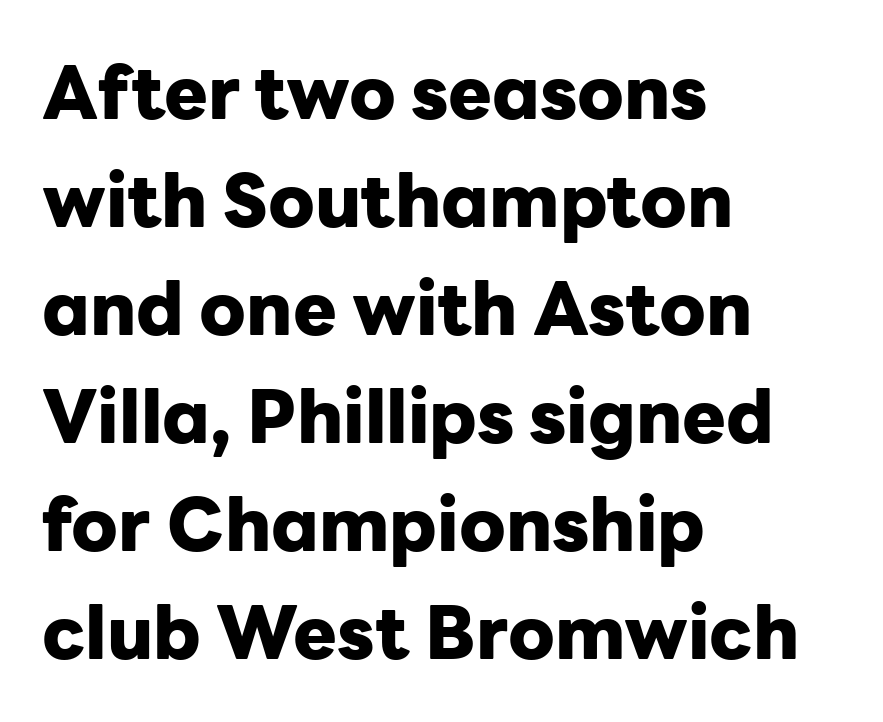
Q: Is the text bold? A: Yes.
Q: Is the text italic (slanted)? A: No, it is upright.
Q: Is the typeface a serif or a sans-serif typeface? A: Sans-serif.
Q: Is the text underlined? A: No.
Q: How is the paragraph aligned? A: Left-aligned.
Q: Is the spacing between letters normal or unusually wide? A: Normal.
Q: Is the spacing between lines tight, normal or loose? A: Normal.
Q: Width (condensed, normal, or wide)? A: Normal.
Q: Stroke contrast? A: Low.
Q: x-height? A: Medium.
Q: Monospaced? A: No.
